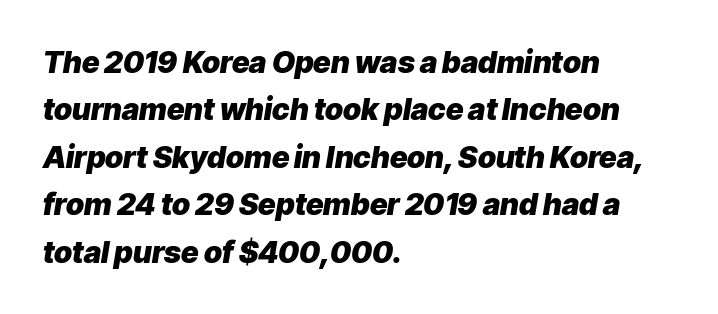
The image shows 30 px heavy type, italic (leaning right); set left-aligned, normal line spacing (1.58x), normal letter spacing, not underlined; low stroke contrast and a medium x-height.
